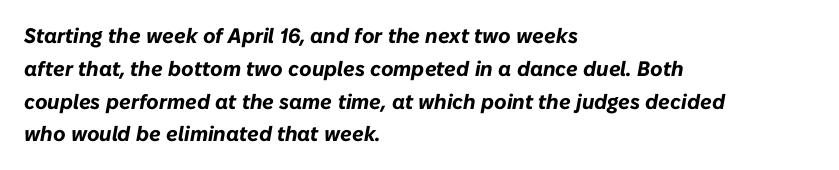
Characters are canted at an angle relative to the baseline's perpendicular. Caption: bold face, heavy strokes. Just letters on the line, the space beneath them empty. Each new line begins a customary step beneath the previous one. Line starts are locked; line ends wander. These lines keep a tight, regular rhythm from letter to letter.
